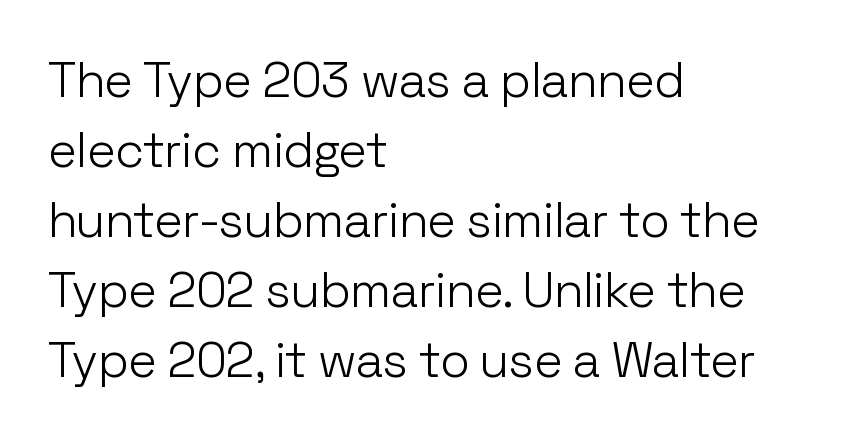
The image shows 49 px light sans-serif type, upright; set left-aligned, normal line spacing (1.43x), normal letter spacing, not underlined; low stroke contrast and a medium x-height.
